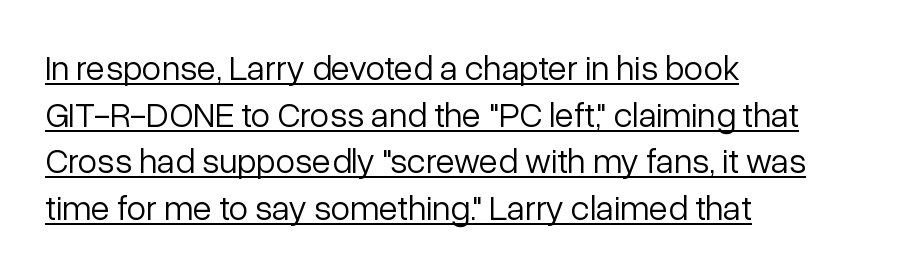
The image shows 35 px light sans-serif type, upright; set left-aligned, normal line spacing (1.33x), normal letter spacing, underlined; low stroke contrast and a medium x-height.
